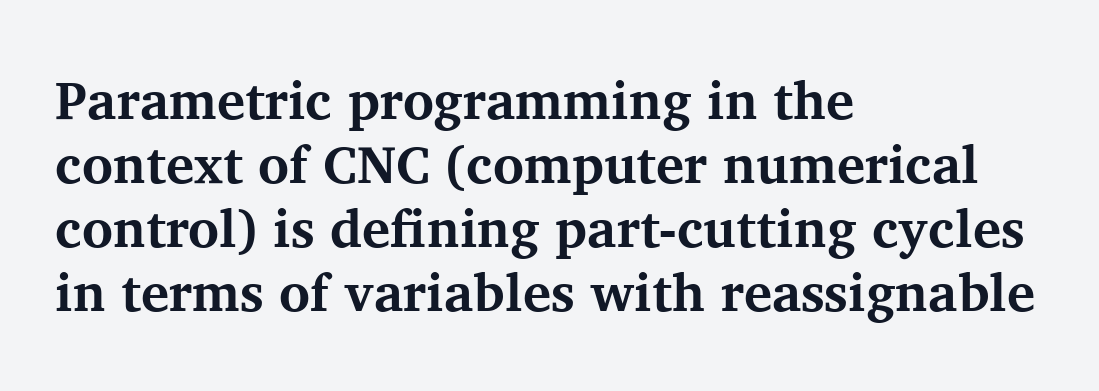
Q: Is the text bold? A: Yes.
Q: Is the text italic (slanted)? A: No, it is upright.
Q: Is the typeface a serif or a sans-serif typeface? A: Serif.
Q: Is the text underlined? A: No.
Q: How is the paragraph aligned? A: Left-aligned.
Q: Is the spacing between letters normal or unusually wide? A: Normal.
Q: Width (condensed, normal, or wide)? A: Normal.
Q: Stroke contrast? A: Medium.
Q: x-height? A: Medium.
Q: Monospaced? A: No.
